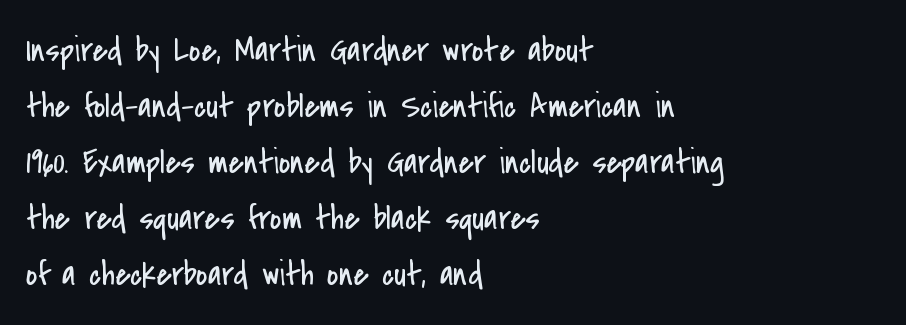
Q: Is the text bold? A: No.
Q: Is the text italic (slanted)? A: No, it is upright.
Q: Is the typeface a serif or a sans-serif typeface? A: Sans-serif.
Q: Is the text underlined? A: No.
Q: How is the paragraph aligned? A: Left-aligned.
Q: Is the spacing between letters normal or unusually wide? A: Normal.
Q: Is the spacing between lines tight, normal or loose? A: Normal.
Q: Width (condensed, normal, or wide)? A: Condensed.
Q: Stroke contrast? A: Low.
Q: x-height? A: Small.
Q: Monospaced? A: No.
